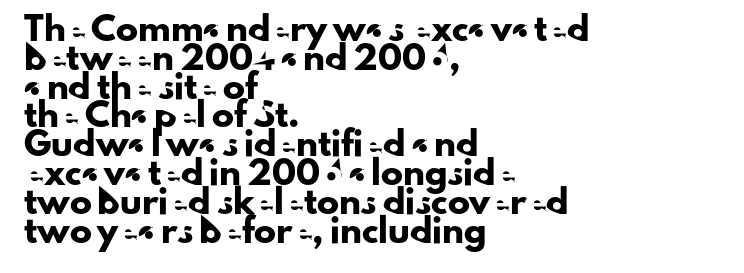
The image shows 22 px text type, upright; set left-aligned, normal line spacing (1.31x), normal letter spacing, not underlined.
